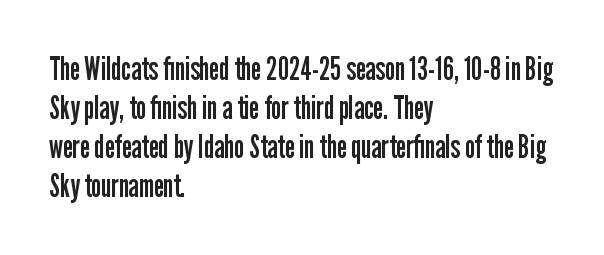
Visually the block forms a straight wall on the left and a jagged coastline on the right. The type is set solid horizontally, with unmodified tracking. The letters stand upright; this is a roman face. The designer went with a sans here, leaving each stem footless. Just letters on the line, the space beneath them empty. Spacing verdict: proportional, widths tailored to each character.
